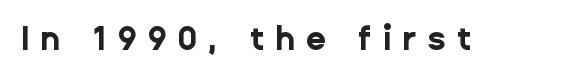
Q: Is the text bold? A: Yes.
Q: Is the text italic (slanted)? A: No, it is upright.
Q: Is the typeface a serif or a sans-serif typeface? A: Sans-serif.
Q: Is the text underlined? A: No.
Q: Is the spacing between letters normal or unusually wide? A: Unusually wide.
Q: Width (condensed, normal, or wide)? A: Normal.
Q: Stroke contrast? A: Low.
Q: x-height? A: Medium.
Q: Monospaced? A: No.
